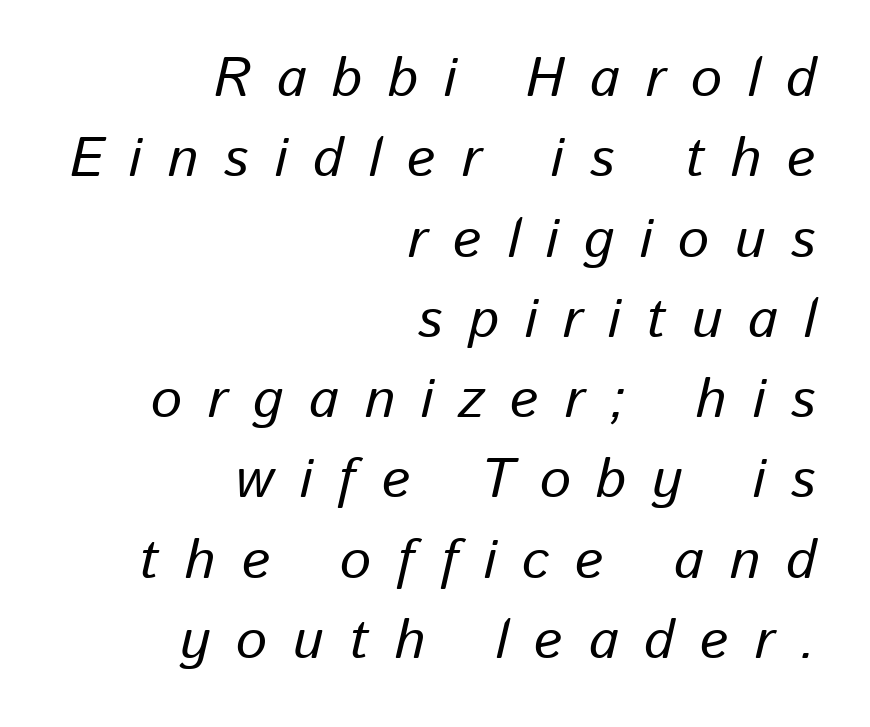
Q: Is the text italic (slanted)? A: Yes, it leans right by about 13 degrees.
Q: Is the text underlined? A: No.
Q: How is the paragraph aligned? A: Right-aligned.
Q: Is the spacing between letters normal or unusually wide? A: Unusually wide.
Q: Is the spacing between lines tight, normal or loose? A: Normal.
Q: Width (condensed, normal, or wide)? A: Normal.
Q: Stroke contrast? A: Low.
Q: x-height? A: Medium.
Q: Monospaced? A: No.
